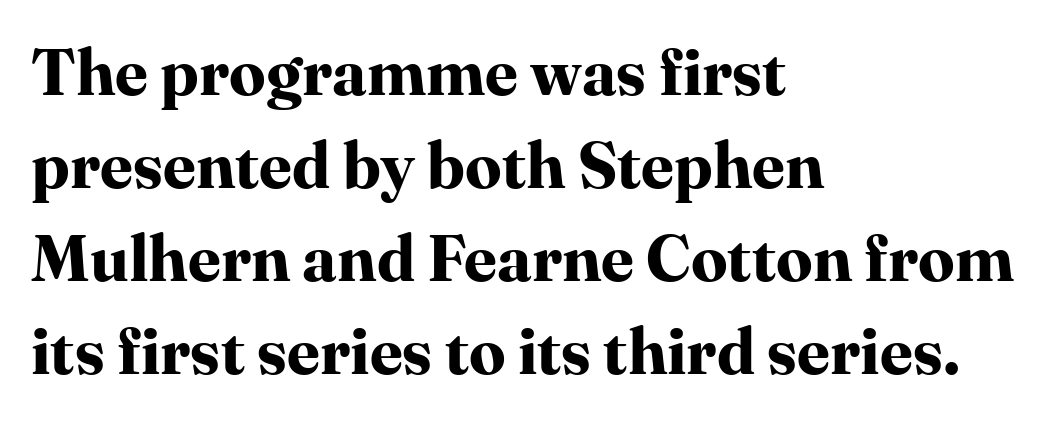
The image shows 65 px bold serif type, upright; set left-aligned, normal line spacing (1.43x), normal letter spacing, not underlined; high stroke contrast and a medium x-height.
